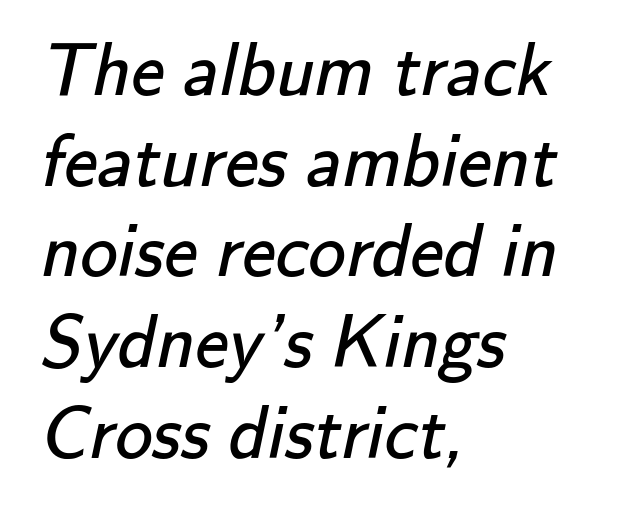
Counters stay open thanks to moderate or lighter strokes. The passage shown is typed in a proportional face where columns would drift. The characters display no serif detailing; their extremities are plain. A typesetter would call this zero additional tracking. Visually the block forms a straight wall on the left and a jagged coastline on the right. Any mark beneath the type? The region is blank.
